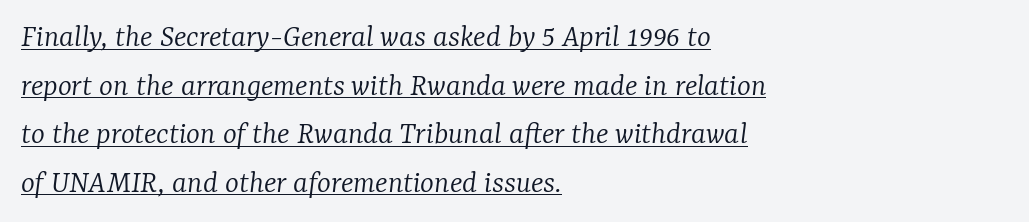
Q: Is the text bold? A: No.
Q: Is the text italic (slanted)? A: Yes, it leans right by about 7 degrees.
Q: Is the typeface a serif or a sans-serif typeface? A: Serif.
Q: Is the text underlined? A: Yes.
Q: How is the paragraph aligned? A: Left-aligned.
Q: Is the spacing between letters normal or unusually wide? A: Normal.
Q: Is the spacing between lines tight, normal or loose? A: Normal.
Q: Width (condensed, normal, or wide)? A: Normal.
Q: Stroke contrast? A: Low.
Q: x-height? A: Medium.
Q: Monospaced? A: No.
